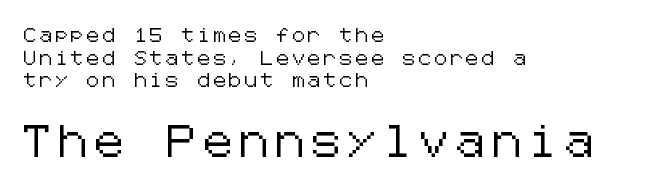
Q: Is the text italic (slanted)? A: No, it is upright.
Q: Is the typeface a serif or a sans-serif typeface? A: Sans-serif.
Q: Is the text underlined? A: No.
Q: How is the paragraph aligned? A: Left-aligned.
Q: Is the spacing between letters normal or unusually wide? A: Unusually wide.
Q: Is the spacing between lines tight, normal or loose? A: Normal.
Q: Which block of text is set in a larger size, the first (top) or the second (bottom)? A: The second (bottom) one.
Q: Width (condensed, normal, or wide)? A: Normal.
Q: Stroke contrast? A: Low.
Q: x-height? A: Medium.
